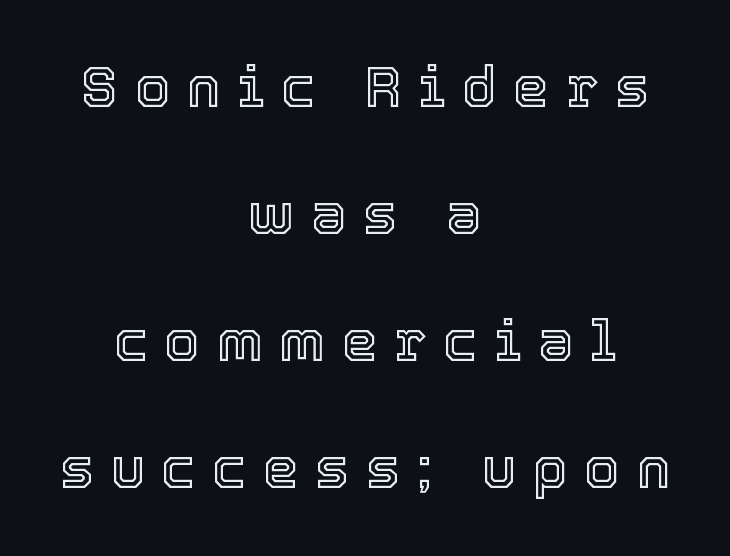
Type without underlining. Spacing verdict: proportional, widths tailored to each character. Quick note: interline space is abundant. What stands out about the letter spacing? Its width — letters are far apart. In terms of posture, this sample is upright.
